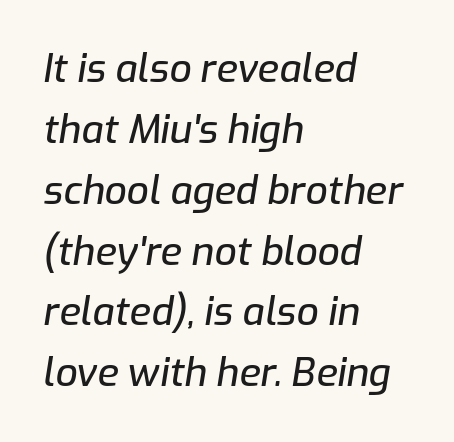
The image shows 39 px text type, italic (leaning right); set left-aligned, normal line spacing (1.56x), normal letter spacing, not underlined; low stroke contrast and a medium x-height.
